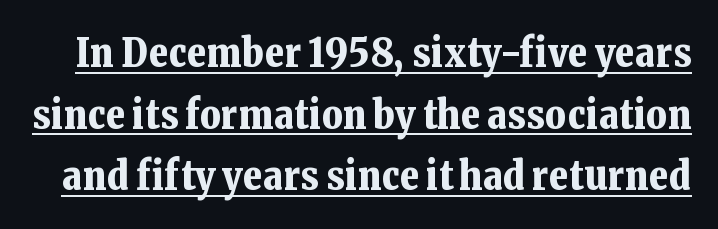
{"serif": "yes", "italic": "no", "bold": "yes", "weight": "bold", "width": "normal", "stroke_contrast": "low", "x_height": "medium", "monospaced": "no", "underline": "yes", "line_spacing": "normal", "line_spacing_ratio": 1.54, "letter_spacing": "normal", "letter_spacing_em": 0.0, "glyph_px": 40}
